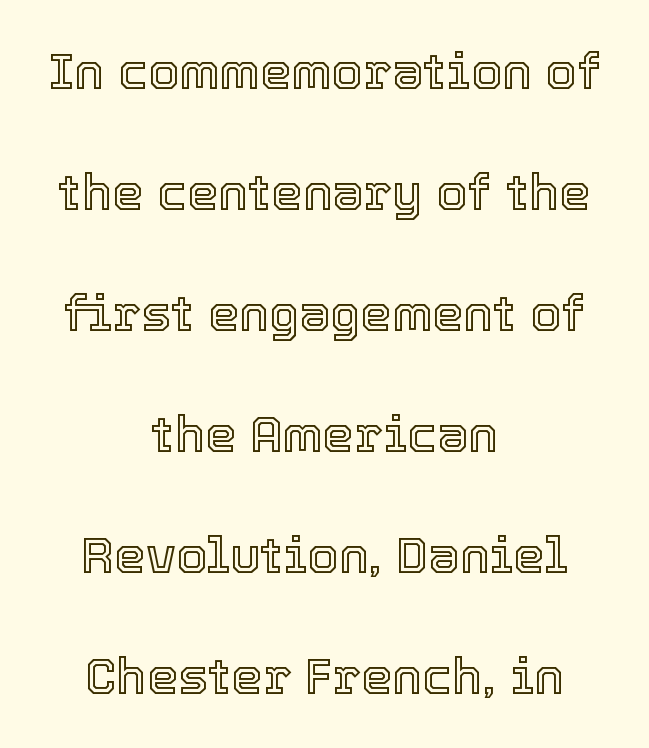
The passage is arranged like a title page — every line centered. Decoration check: the copy has no underline. Loosely led — the rows are spread out. Character widths vary here, with narrow letters taking less room than wide ones.
